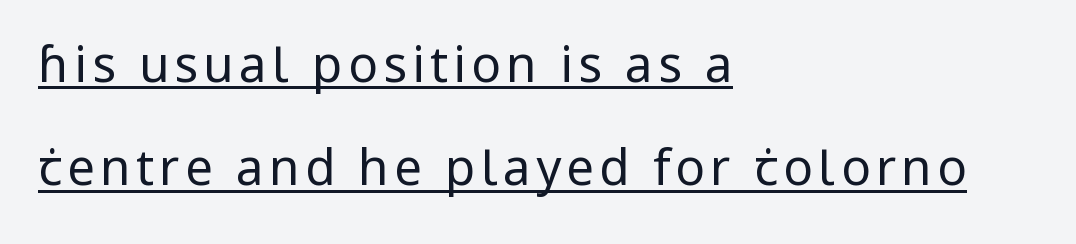
Nothing sits at the stroke ends, so this counts as sans-serif. The specimen reads as upright at a glance. Vertically, the passage feels expansive, rows floating well apart. These lines are rendered in a variable-pitch font. Check the space under the baseline: a stroke is drawn there. No letter is thick-stroked: the sample isn't bold.
